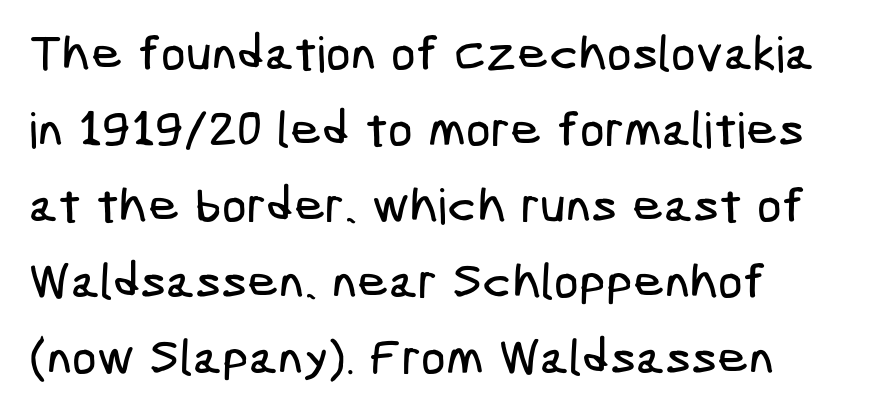
Q: Is the typeface a serif or a sans-serif typeface? A: Sans-serif.
Q: Is the text underlined? A: No.
Q: Is the spacing between letters normal or unusually wide? A: Normal.
Q: Is the spacing between lines tight, normal or loose? A: Normal.
Q: Width (condensed, normal, or wide)? A: Condensed.
Q: Stroke contrast? A: Low.
Q: x-height? A: Medium.
